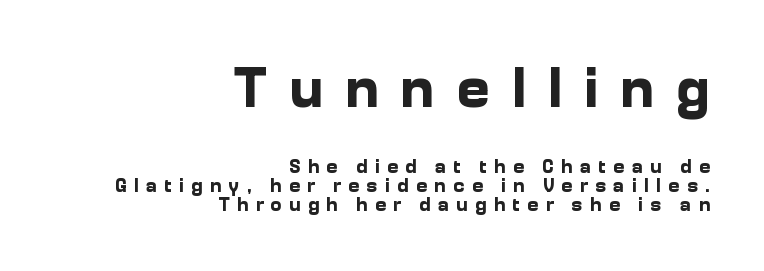
Q: Is the text bold? A: Yes.
Q: Is the text italic (slanted)? A: No, it is upright.
Q: Is the typeface a serif or a sans-serif typeface? A: Sans-serif.
Q: Is the text underlined? A: No.
Q: How is the paragraph aligned? A: Right-aligned.
Q: Is the spacing between letters normal or unusually wide? A: Unusually wide.
Q: Is the spacing between lines tight, normal or loose? A: Tight.
Q: Which block of text is set in a larger size, the first (top) or the second (bottom)? A: The first (top) one.
Q: Width (condensed, normal, or wide)? A: Normal.
Q: Stroke contrast? A: Low.
Q: x-height? A: Medium.
Q: Monospaced? A: No.
